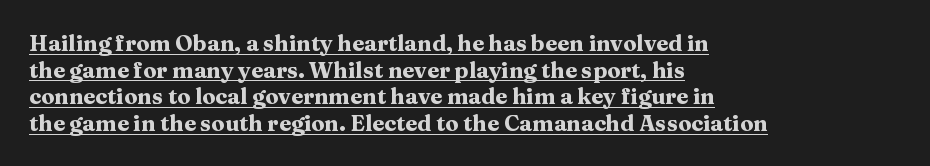
{"italic": "no", "bold": "yes", "underline": "yes", "align": "left", "line_spacing_ratio": 1.21, "letter_spacing": "normal", "letter_spacing_em": 0.0, "glyph_px": 22}
